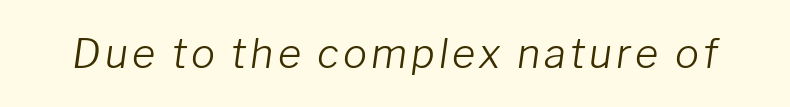
Q: Is the text bold? A: No.
Q: Is the text italic (slanted)? A: Yes, it leans right by about 8 degrees.
Q: Is the text underlined? A: No.
Q: Width (condensed, normal, or wide)? A: Normal.
Q: Stroke contrast? A: Low.
Q: x-height? A: Medium.
Q: Monospaced? A: No.
